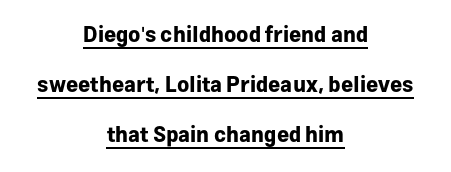
The image shows 21 px bold type, upright; set centered, loose line spacing (2.38x), normal letter spacing, underlined.
